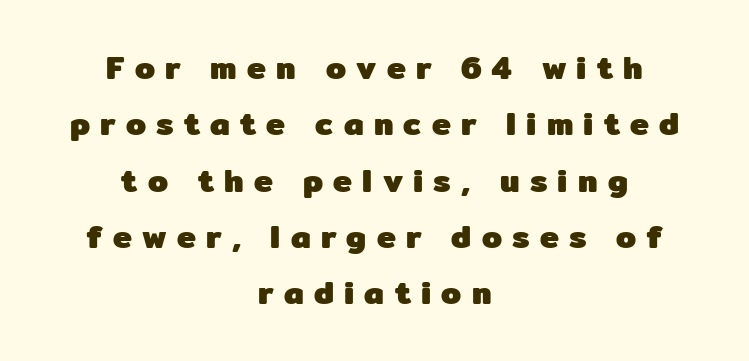
Q: Is the text bold? A: Yes.
Q: Is the text italic (slanted)? A: No, it is upright.
Q: Is the typeface a serif or a sans-serif typeface? A: Sans-serif.
Q: Is the text underlined? A: No.
Q: How is the paragraph aligned? A: Centered.
Q: Is the spacing between letters normal or unusually wide? A: Unusually wide.
Q: Width (condensed, normal, or wide)? A: Normal.
Q: Stroke contrast? A: Low.
Q: x-height? A: Medium.
Q: Monospaced? A: No.
